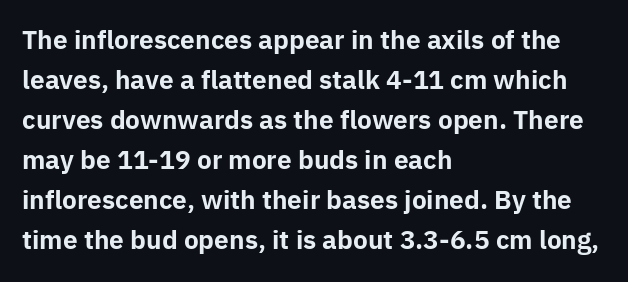
The image shows 25 px bold type, upright; set left-aligned, normal line spacing (1.6x), normal letter spacing, not underlined.
